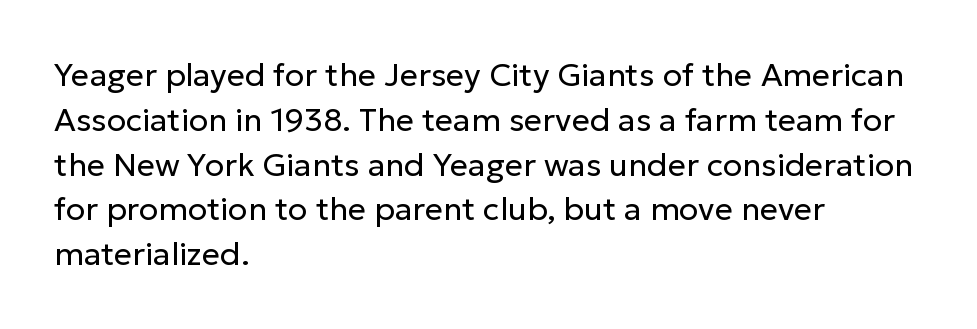
The image shows 32 px regular-weight sans-serif type, upright; set left-aligned, normal line spacing (1.4x), normal letter spacing, not underlined; low stroke contrast and a medium x-height.
